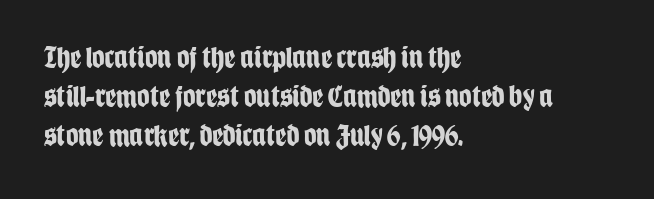
{"serif": "no", "italic": "no", "bold": "yes", "weight": "bold", "width": "condensed", "stroke_contrast": "low", "x_height": "large", "monospaced": "no", "underline": "no", "align": "left", "line_spacing": "normal", "line_spacing_ratio": 1.26, "letter_spacing": "normal", "letter_spacing_em": 0.0, "glyph_px": 31}
